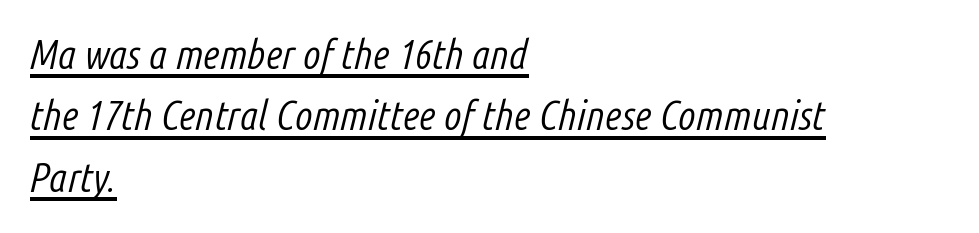
Q: Is the text bold? A: No.
Q: Is the text italic (slanted)? A: Yes, it leans right by about 14 degrees.
Q: Is the text underlined? A: Yes.
Q: How is the paragraph aligned? A: Left-aligned.
Q: Is the spacing between letters normal or unusually wide? A: Normal.
Q: Is the spacing between lines tight, normal or loose? A: Normal.
Q: Width (condensed, normal, or wide)? A: Condensed.
Q: Stroke contrast? A: Low.
Q: x-height? A: Medium.
Q: Monospaced? A: No.
